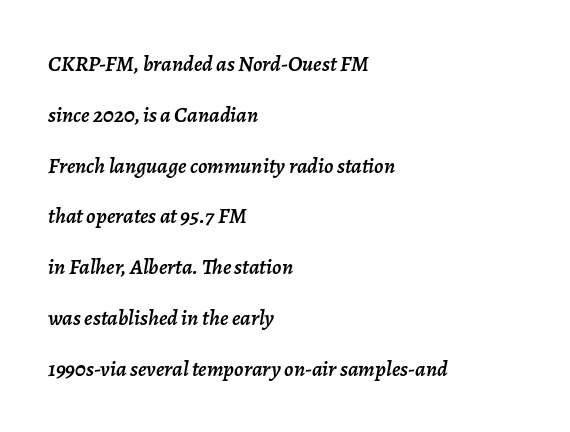
Q: Is the text italic (slanted)? A: Yes, it leans right by about 7 degrees.
Q: Is the text underlined? A: No.
Q: How is the paragraph aligned? A: Left-aligned.
Q: Is the spacing between letters normal or unusually wide? A: Normal.
Q: Is the spacing between lines tight, normal or loose? A: Loose.
